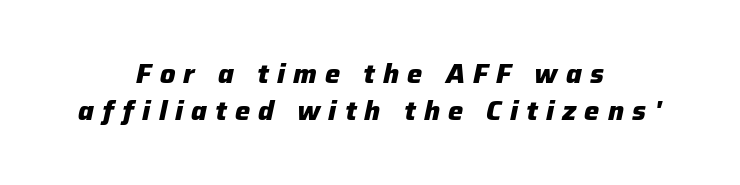
The image shows 27 px bold type, italic (leaning right); set centered, normal line spacing (1.38x), unusually wide letter spacing (+0.3 em), not underlined.
